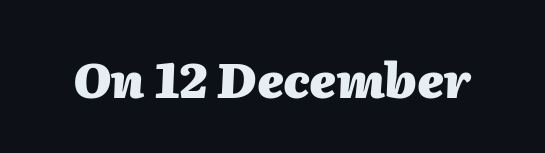
Words appear dense and cohesive because spacing is normal. The text carries the slant typical of an italic or oblique font. The characters look thick and weighty, a clear bold. Proportional: the letters do not fall into vertical columns. The gap between lines stays unmarked.
